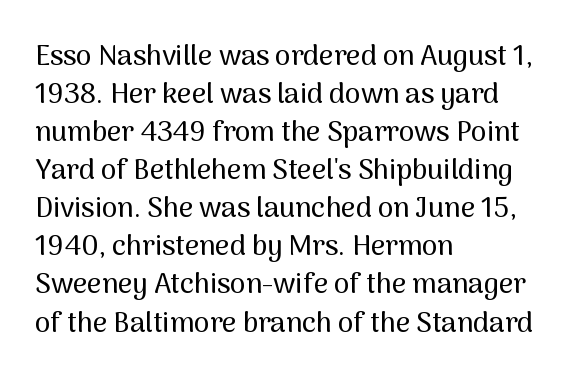
The image shows 28 px sans-serif type, upright; set left-aligned, normal line spacing (1.36x), normal letter spacing, not underlined; medium stroke contrast and a medium x-height.
